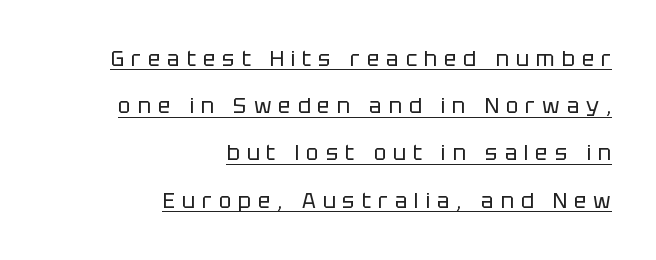
Q: Is the text bold? A: No.
Q: Is the text italic (slanted)? A: No, it is upright.
Q: Is the text underlined? A: Yes.
Q: How is the paragraph aligned? A: Right-aligned.
Q: Is the spacing between letters normal or unusually wide? A: Unusually wide.
Q: Is the spacing between lines tight, normal or loose? A: Loose.
